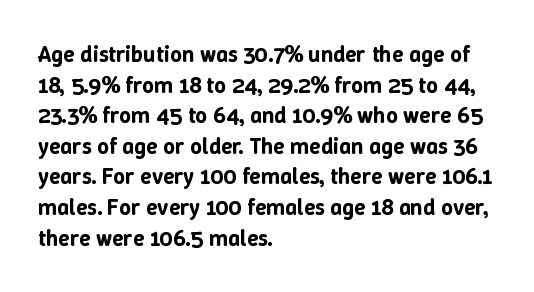
{"italic": "no", "underline": "no", "align": "left", "line_spacing": "normal", "line_spacing_ratio": 1.33, "letter_spacing": "normal", "letter_spacing_em": 0.0, "glyph_px": 23}
